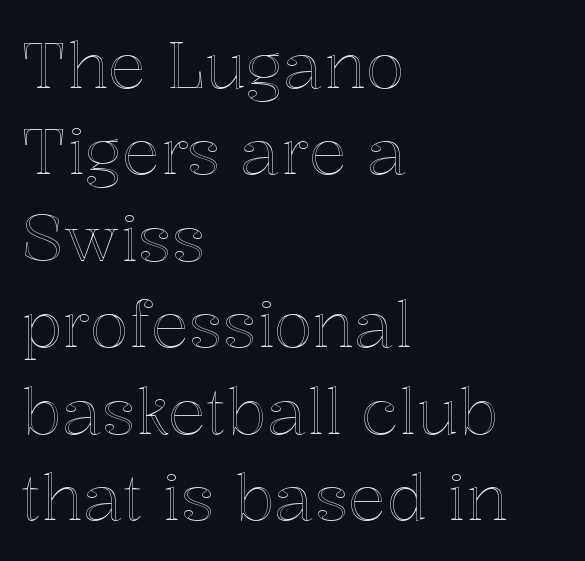
The image shows 64 px text type, upright; set left-aligned, normal line spacing (1.35x), normal letter spacing, not underlined; a medium x-height.
